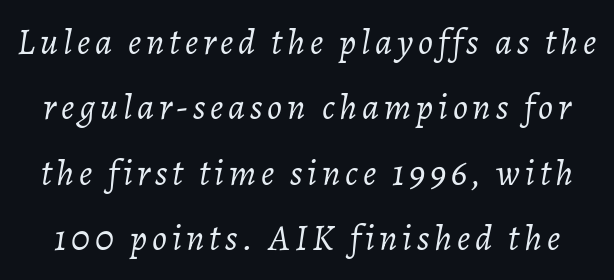
{"italic": "yes", "lean": "right", "slant_degrees": 7, "bold": "no", "weight": "light", "width": "normal", "stroke_contrast": "low", "x_height": "medium", "monospaced": "no", "underline": "no", "line_spacing_ratio": 1.77, "glyph_px": 37}
